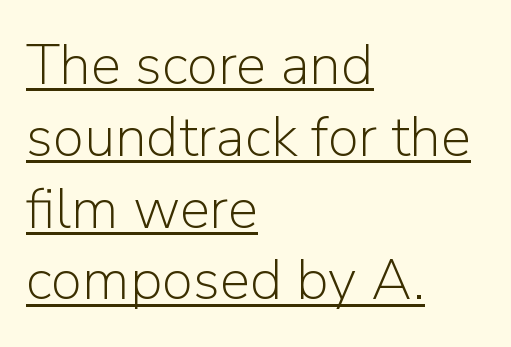
Alignment: flush left. Successive baselines arrive at the customary interval. This sample uses an upright cut, with every glyph sitting square on the baseline. The characters display no serif detailing; their extremities are plain. A typesetter would call this proportional, since set widths differ per character.
